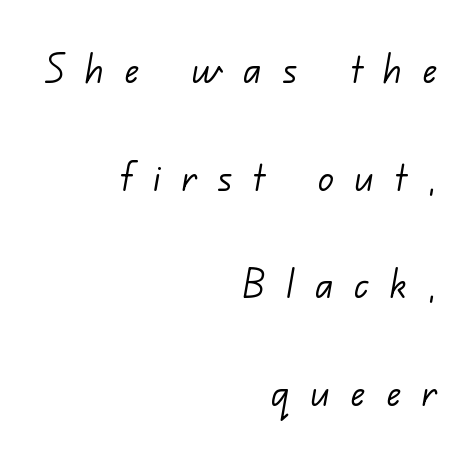
{"serif": "no", "bold": "no", "weight": "light", "width": "normal", "stroke_contrast": "low", "x_height": "small", "monospaced": "no", "underline": "no", "align": "right", "line_spacing": "loose", "line_spacing_ratio": 2.29, "letter_spacing": "wide", "letter_spacing_em": 0.45, "glyph_px": 47}
